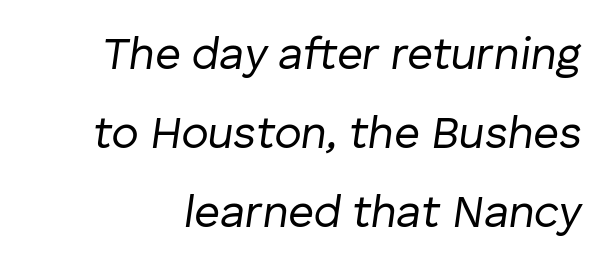
Q: Is the text bold? A: No.
Q: Is the text italic (slanted)? A: Yes, it leans right by about 8 degrees.
Q: Is the text underlined? A: No.
Q: Is the spacing between letters normal or unusually wide? A: Normal.
Q: Width (condensed, normal, or wide)? A: Normal.
Q: Stroke contrast? A: Low.
Q: x-height? A: Medium.
Q: Monospaced? A: No.
